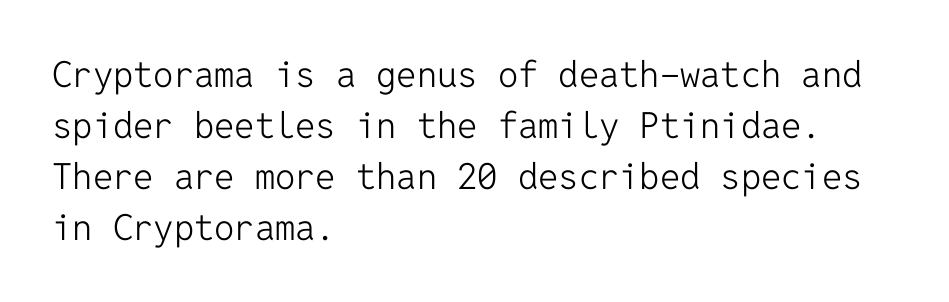
The image shows 36 px light sans-serif type, upright, monospaced; set left-aligned, normal line spacing (1.42x), normal letter spacing, not underlined; low stroke contrast and a medium x-height.
